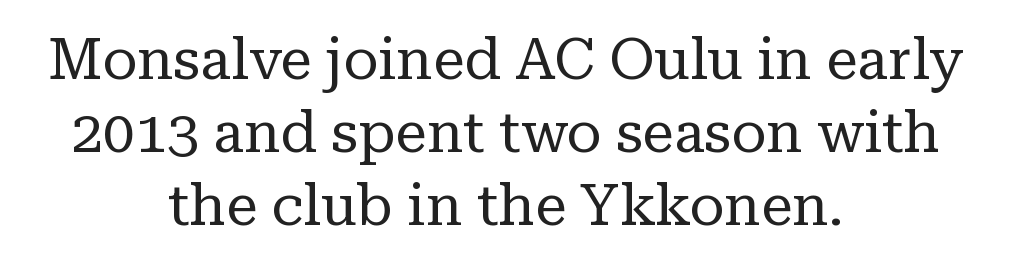
Q: Is the text bold? A: No.
Q: Is the text italic (slanted)? A: No, it is upright.
Q: Is the typeface a serif or a sans-serif typeface? A: Serif.
Q: Is the text underlined? A: No.
Q: How is the paragraph aligned? A: Centered.
Q: Is the spacing between letters normal or unusually wide? A: Normal.
Q: Is the spacing between lines tight, normal or loose? A: Normal.
Q: Width (condensed, normal, or wide)? A: Normal.
Q: Stroke contrast? A: Low.
Q: x-height? A: Medium.
Q: Monospaced? A: No.
